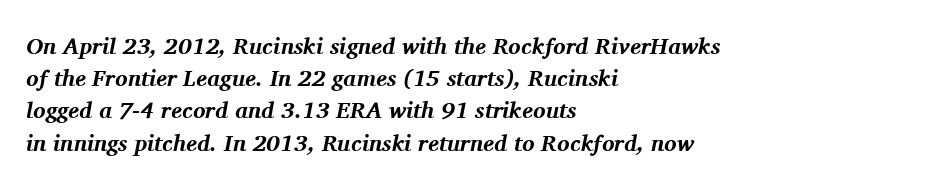
{"italic": "yes", "lean": "right", "slant_degrees": 11, "bold": "yes", "underline": "no", "align": "left", "line_spacing": "normal", "line_spacing_ratio": 1.4, "letter_spacing": "normal", "letter_spacing_em": 0.0, "glyph_px": 23}
